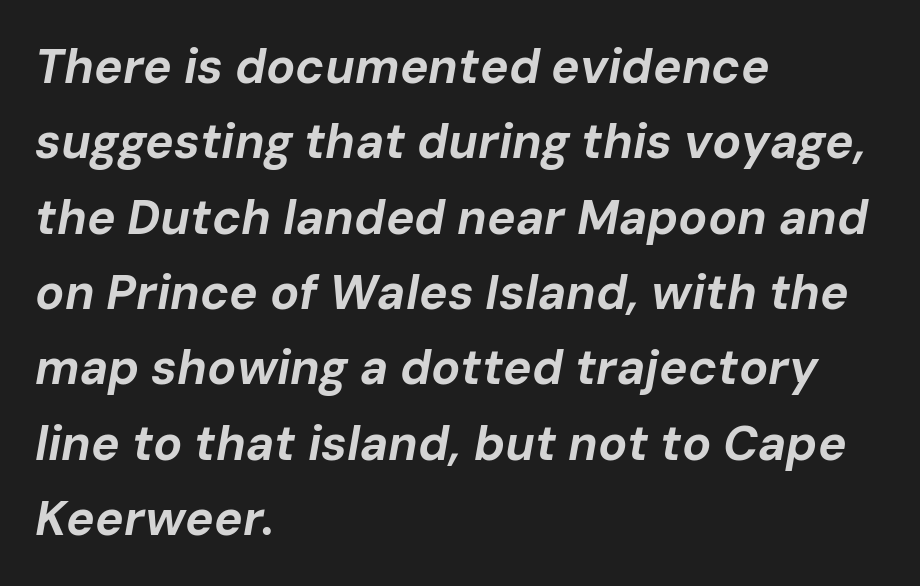
Compared with ordinary roman type, these characters are visibly tilted. Line spacing here is normal. Plain, unruled lines of type. The text block is weighted toward the left margin, trailing off unevenly rightward.
